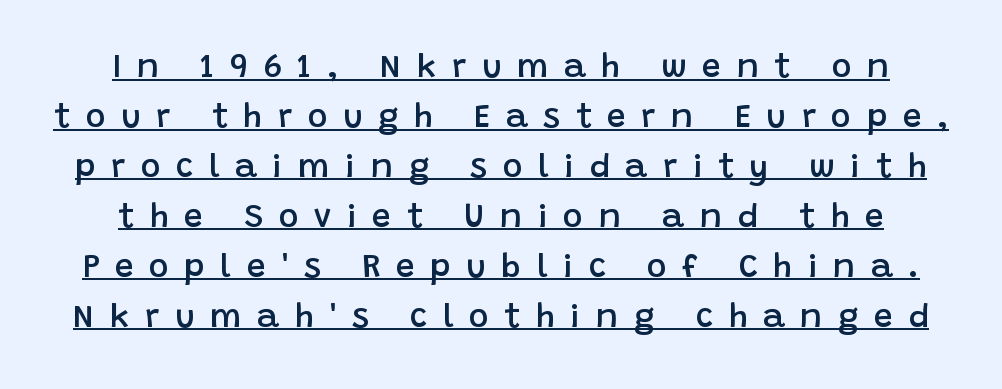
Q: Is the text bold? A: Semi-bold.
Q: Is the text italic (slanted)? A: No, it is upright.
Q: Is the typeface a serif or a sans-serif typeface? A: Sans-serif.
Q: Is the text underlined? A: Yes.
Q: Is the spacing between letters normal or unusually wide? A: Unusually wide.
Q: Is the spacing between lines tight, normal or loose? A: Normal.
Q: Width (condensed, normal, or wide)? A: Normal.
Q: Stroke contrast? A: Low.
Q: x-height? A: Large.
Q: Monospaced? A: No.
